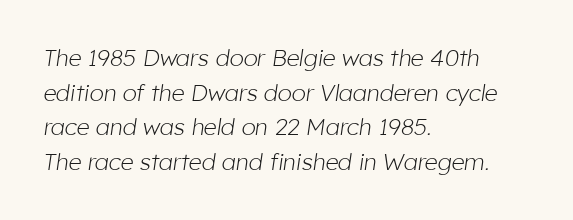
The leading is moderate, giving the passage an even texture. The passage shown leans; its letterforms are oblique. These lines stack with their left ends in a neat column. A bare baseline throughout the passage. The typeface has the unassuming heft of standard copy or less.
